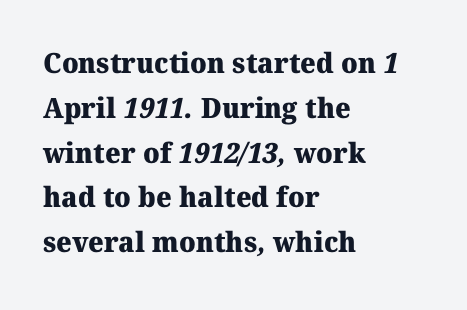
{"serif": "yes", "bold": "yes", "weight": "heavy", "width": "normal", "stroke_contrast": "medium", "x_height": "medium", "monospaced": "no", "underline": "no", "align": "left", "line_spacing": "normal", "line_spacing_ratio": 1.6, "letter_spacing": "normal", "letter_spacing_em": 0.0, "glyph_px": 28}
